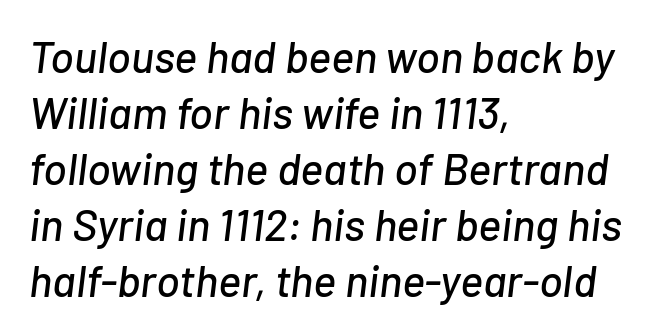
{"italic": "yes", "lean": "right", "slant_degrees": 7, "width": "normal", "stroke_contrast": "low", "x_height": "medium", "monospaced": "no", "underline": "no", "align": "left", "line_spacing": "normal", "line_spacing_ratio": 1.27, "letter_spacing": "normal", "letter_spacing_em": 0.0, "glyph_px": 44}
